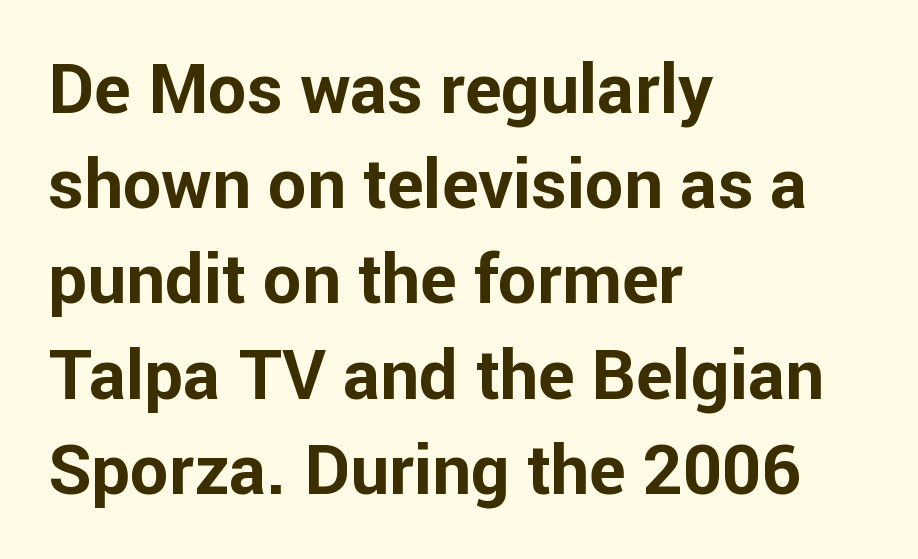
Spacing verdict: proportional, widths tailored to each character. Horizontal bands of white between lines are of average thickness. The horizontal fit of the characters is conventional and even. Nope, not italic — everything's standing straight.
